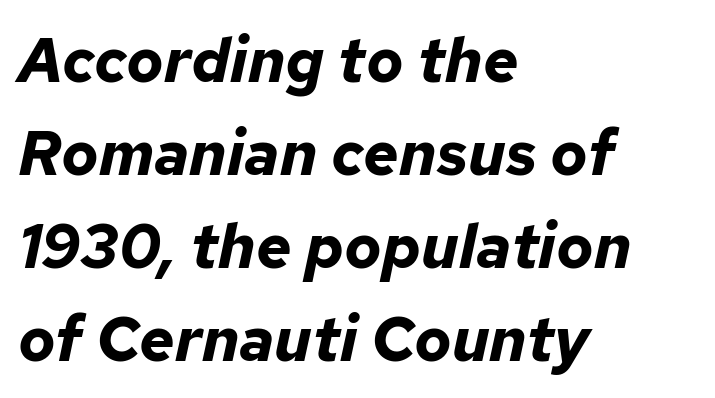
The font's italic variant was chosen for this text. Characters follow at the spacing the type designer built in. Vertical spacing — default. Varying glyph widths throughout — classic text-font behaviour. A student would call this left alignment; a typographer would say flush left, rag right.
